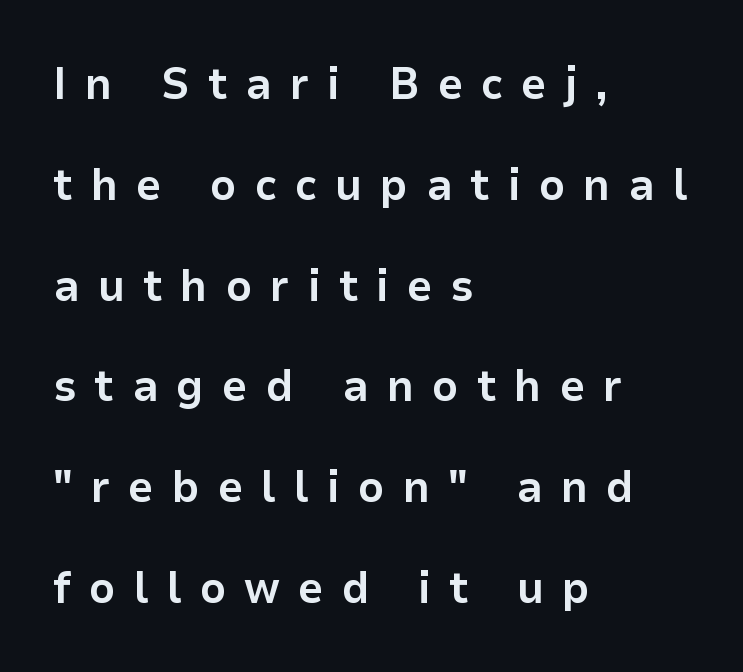
Q: Is the text bold? A: Yes.
Q: Is the text italic (slanted)? A: No, it is upright.
Q: Is the typeface a serif or a sans-serif typeface? A: Sans-serif.
Q: Is the text underlined? A: No.
Q: How is the paragraph aligned? A: Left-aligned.
Q: Is the spacing between letters normal or unusually wide? A: Unusually wide.
Q: Is the spacing between lines tight, normal or loose? A: Loose.
Q: Width (condensed, normal, or wide)? A: Normal.
Q: Stroke contrast? A: Low.
Q: x-height? A: Medium.
Q: Monospaced? A: No.
